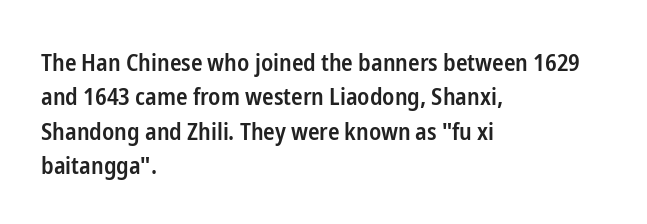
Between one letter and the next there's only the usual sliver of space. Underline: absent. Short and long lines alike share a common starting point at left. Compared with typical paragraphs, the rows here are spaced about the same.
